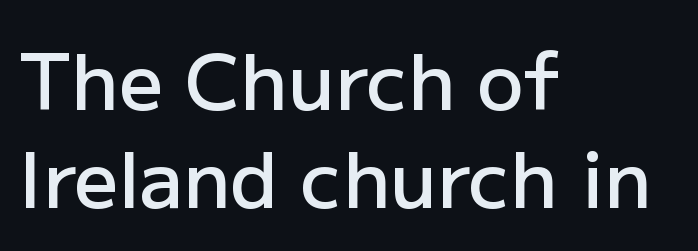
The foot of each line stays bare and open. Vertical strokes here are truly vertical. The rows are spaced the way most documents space them. Inter-character spacing is left at the font's built-in metrics.
